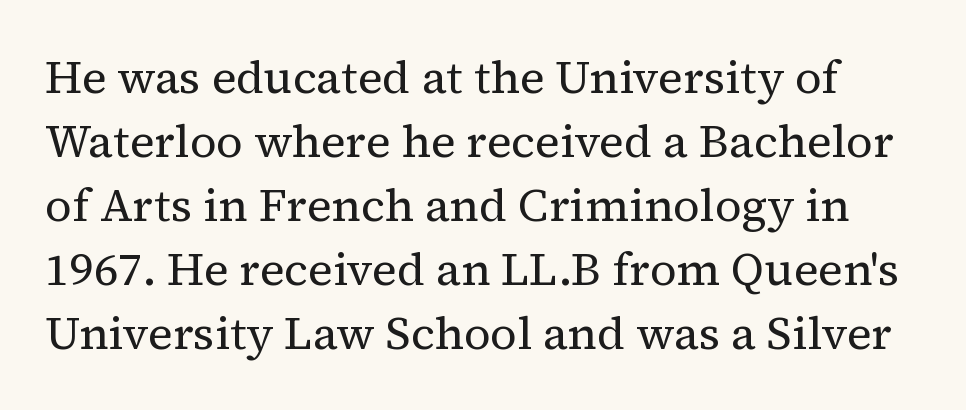
The tracking reads as untouched default to a designer's eye. Is this a fixed-width face? No — the glyphs have proportional, varying widths. Honestly, the row spacing looks completely unremarkable. The designer went with a serif here, giving each stem small feet. No letter is thick-stroked: the sample isn't bold. Each row of text sits above clean, open space.
